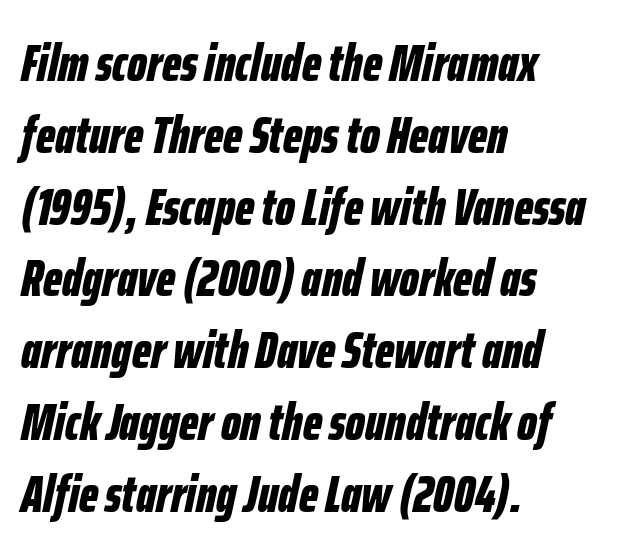
Underlining? Definitely not there. How heavy is the stroke? Heavy — this is a bold. Think of a printed novel: that variable character pitch is what you see here. The axis of the letterforms is tilted away from vertical. Tracking here is standard; glyphs follow each other at the usual distance. Does the copy run flush right? No — it runs flush left.
